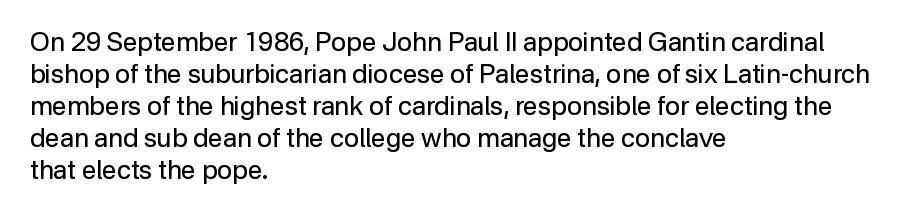
{"italic": "no", "bold": "no", "underline": "no", "align": "left", "line_spacing_ratio": 1.23, "letter_spacing": "normal", "letter_spacing_em": 0.0, "glyph_px": 26}
